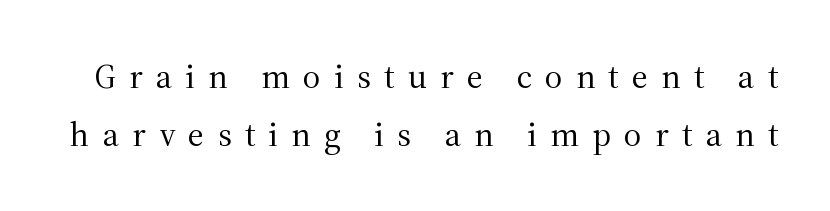
Q: Is the text bold? A: No.
Q: Is the text italic (slanted)? A: No, it is upright.
Q: Is the typeface a serif or a sans-serif typeface? A: Serif.
Q: Is the text underlined? A: No.
Q: Is the spacing between letters normal or unusually wide? A: Unusually wide.
Q: Width (condensed, normal, or wide)? A: Normal.
Q: Stroke contrast? A: Medium.
Q: x-height? A: Medium.
Q: Monospaced? A: No.
